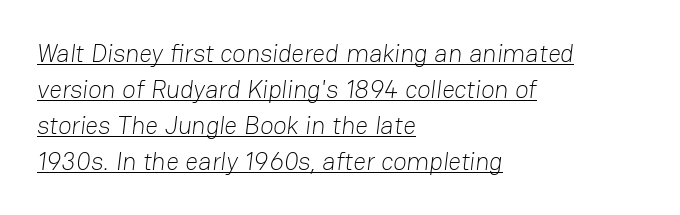
The image shows 25 px text type; set left-aligned, normal line spacing (1.44x), normal letter spacing, underlined.
